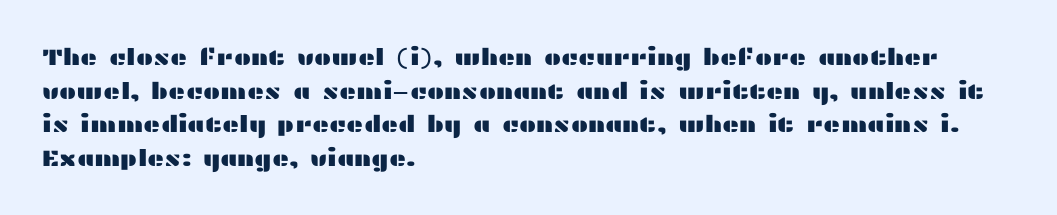
{"italic": "no", "underline": "no", "align": "left", "line_spacing": "normal", "line_spacing_ratio": 1.46, "letter_spacing": "normal", "letter_spacing_em": 0.0, "glyph_px": 23}
